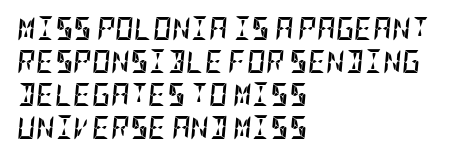
{"italic": "yes", "lean": "right", "slant_degrees": 5, "bold": "yes", "underline": "no", "align": "left", "line_spacing": "normal", "line_spacing_ratio": 1.43, "letter_spacing": "normal", "letter_spacing_em": 0.0, "glyph_px": 23}
